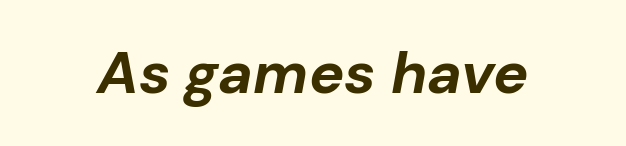
The image shows 59 px bold type, italic (leaning right); set normal letter spacing, not underlined; low stroke contrast and a medium x-height.
